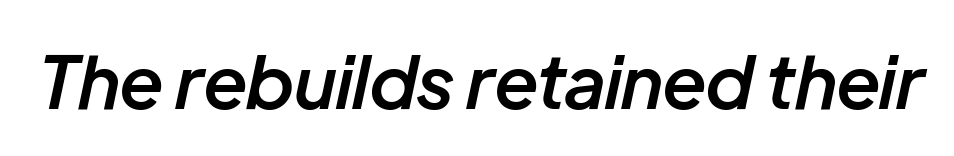
Q: Is the text bold? A: Semi-bold.
Q: Is the text italic (slanted)? A: Yes, it leans right by about 12 degrees.
Q: Is the text underlined? A: No.
Q: Is the spacing between letters normal or unusually wide? A: Normal.
Q: Width (condensed, normal, or wide)? A: Normal.
Q: Stroke contrast? A: Low.
Q: x-height? A: Medium.
Q: Monospaced? A: No.
